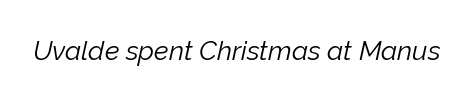
Q: Is the text bold? A: No.
Q: Is the text italic (slanted)? A: Yes, it leans right by about 12 degrees.
Q: Is the text underlined? A: No.
Q: Is the spacing between letters normal or unusually wide? A: Normal.
